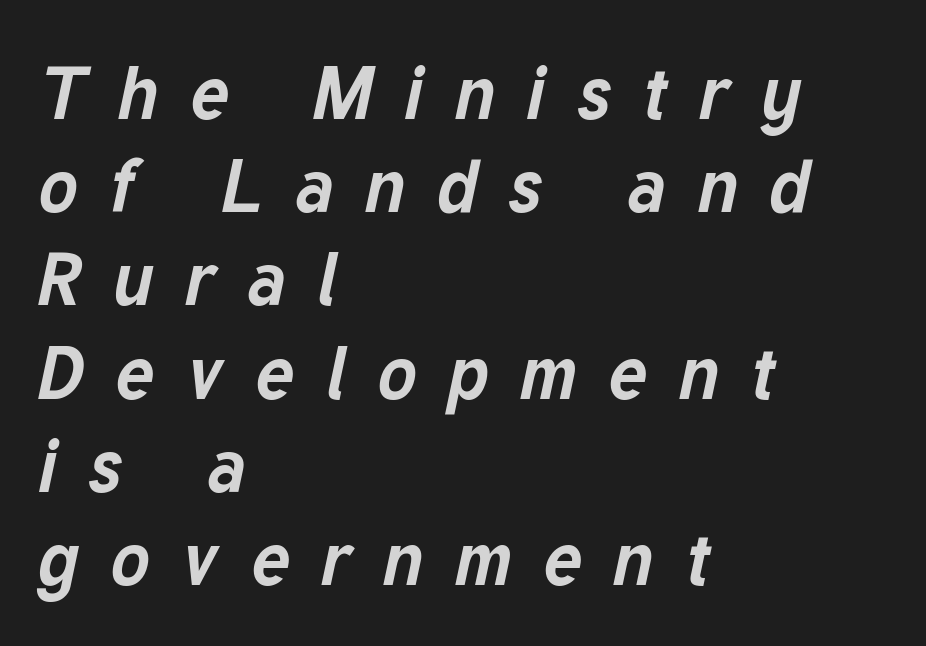
{"italic": "yes", "lean": "right", "slant_degrees": 12, "bold": "yes", "weight": "bold", "width": "normal", "stroke_contrast": "low", "x_height": "medium", "monospaced": "no", "underline": "no", "align": "left", "line_spacing": "normal", "line_spacing_ratio": 1.26, "letter_spacing": "wide", "letter_spacing_em": 0.42, "glyph_px": 74}
